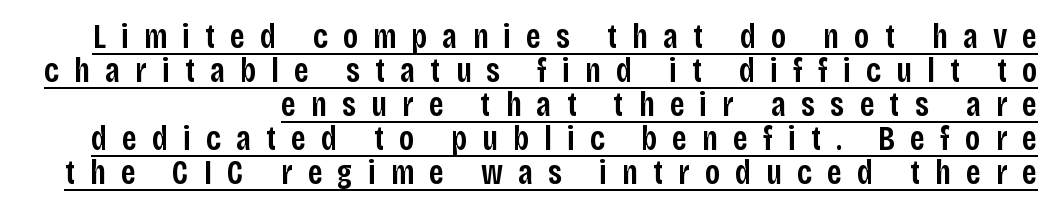
The image shows 34 px semibold, condensed sans-serif type, upright; set right-aligned, tight line spacing (1.0x), unusually wide letter spacing (+0.45 em), underlined; low stroke contrast and a large x-height.
